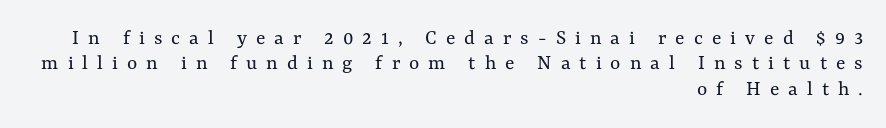
{"italic": "no", "bold": "no", "underline": "no", "align": "right", "line_spacing": "tight", "line_spacing_ratio": 1.15, "letter_spacing": "wide", "letter_spacing_em": 0.41, "glyph_px": 22}
